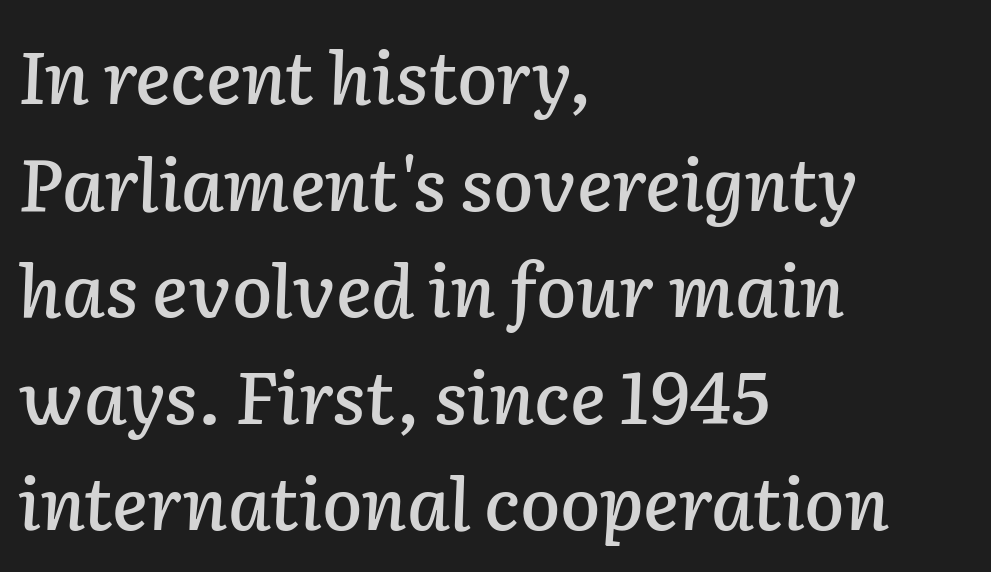
Q: Is the text italic (slanted)? A: Yes, it leans right by about 2 degrees.
Q: Is the text underlined? A: No.
Q: How is the paragraph aligned? A: Left-aligned.
Q: Is the spacing between letters normal or unusually wide? A: Normal.
Q: Is the spacing between lines tight, normal or loose? A: Normal.
Q: Width (condensed, normal, or wide)? A: Normal.
Q: Stroke contrast? A: Low.
Q: x-height? A: Medium.
Q: Monospaced? A: No.
